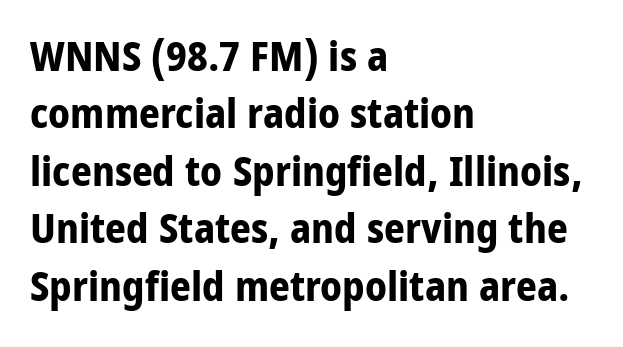
{"serif": "no", "italic": "no", "bold": "yes", "weight": "bold", "width": "condensed", "stroke_contrast": "low", "x_height": "large", "monospaced": "no", "underline": "no", "align": "left", "line_spacing": "normal", "line_spacing_ratio": 1.4, "letter_spacing": "normal", "letter_spacing_em": 0.0, "glyph_px": 41}
